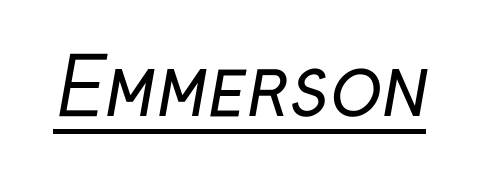
Honestly, the underline is the first thing you notice here. The face used here is proportionally spaced, like ordinary book or web type. The face used here is rendered with its standard letterfit. Bold? No — there's no thickening of the strokes. The typeface chosen for these lines omits serifs.
